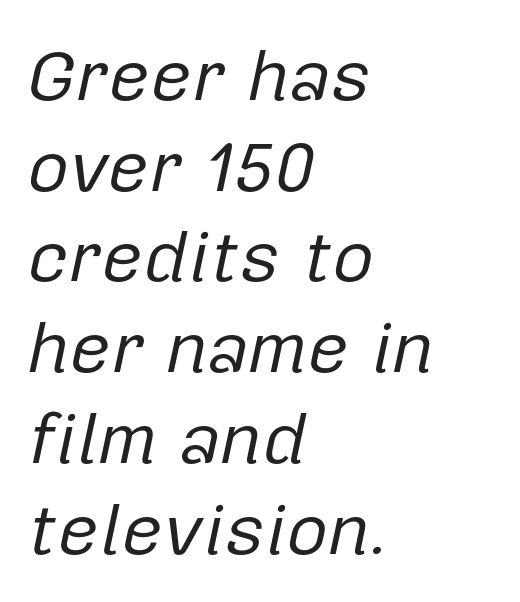
The image shows 72 px regular-weight type, italic (leaning right); set left-aligned, normal line spacing (1.26x), normal letter spacing, not underlined; low stroke contrast and a medium x-height.
